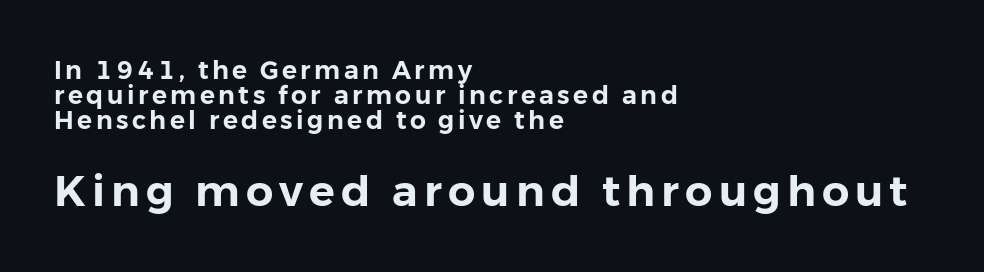
Q: Is the text italic (slanted)? A: No, it is upright.
Q: Is the typeface a serif or a sans-serif typeface? A: Sans-serif.
Q: Is the text underlined? A: No.
Q: How is the paragraph aligned? A: Left-aligned.
Q: Is the spacing between lines tight, normal or loose? A: Tight.
Q: Which block of text is set in a larger size, the first (top) or the second (bottom)? A: The second (bottom) one.
Q: Width (condensed, normal, or wide)? A: Normal.
Q: Stroke contrast? A: Low.
Q: x-height? A: Medium.
Q: Monospaced? A: No.
